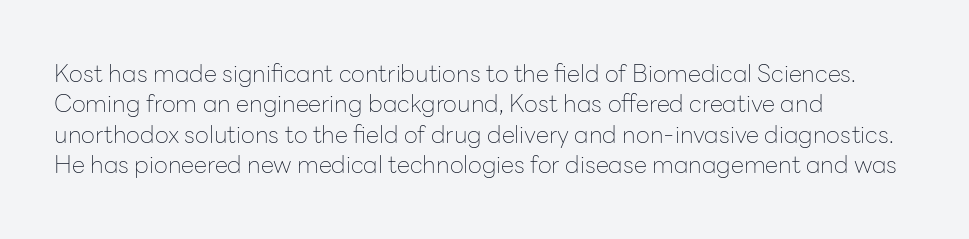
{"italic": "no", "bold": "no", "underline": "no", "align": "left", "line_spacing": "normal", "line_spacing_ratio": 1.27, "letter_spacing": "normal", "letter_spacing_em": 0.0, "glyph_px": 24}
